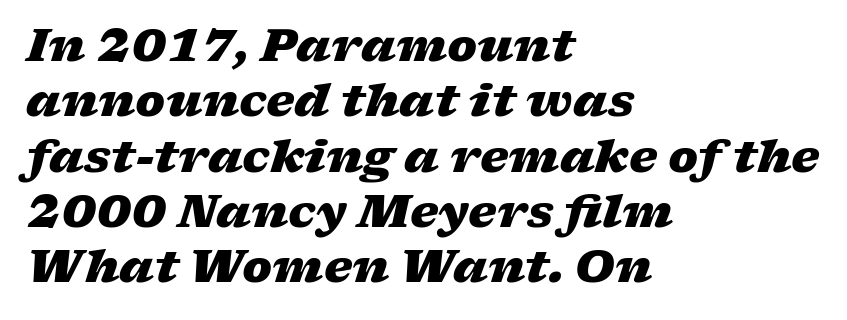
Q: Is the text bold? A: Yes.
Q: Is the text italic (slanted)? A: Yes, it leans right by about 17 degrees.
Q: Is the text underlined? A: No.
Q: How is the paragraph aligned? A: Left-aligned.
Q: Is the spacing between letters normal or unusually wide? A: Normal.
Q: Width (condensed, normal, or wide)? A: Wide.
Q: Stroke contrast? A: Low.
Q: x-height? A: Medium.
Q: Monospaced? A: No.
